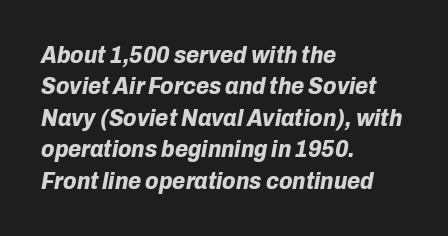
Q: Is the text bold? A: Yes.
Q: Is the text italic (slanted)? A: Yes, it leans right by about 10 degrees.
Q: Is the text underlined? A: No.
Q: How is the paragraph aligned? A: Left-aligned.
Q: Is the spacing between letters normal or unusually wide? A: Normal.
Q: Is the spacing between lines tight, normal or loose? A: Normal.
